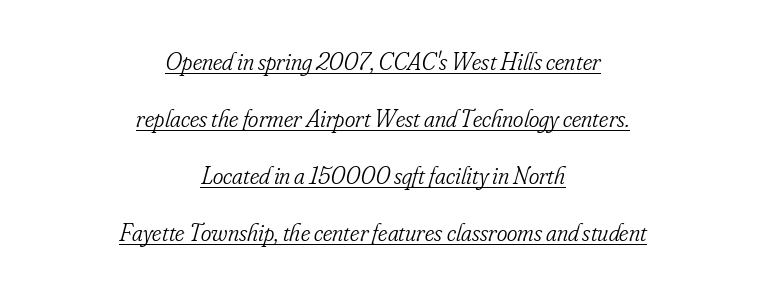
Weight: not bold — regular or lighter. The axis of the letterforms is tilted away from vertical. This sample is center-justified, so both line endings float freely. Line spacing here is loose. Does a line run under the words? Yes, clearly. You could call the tracking neutral — neither tight nor loose.
